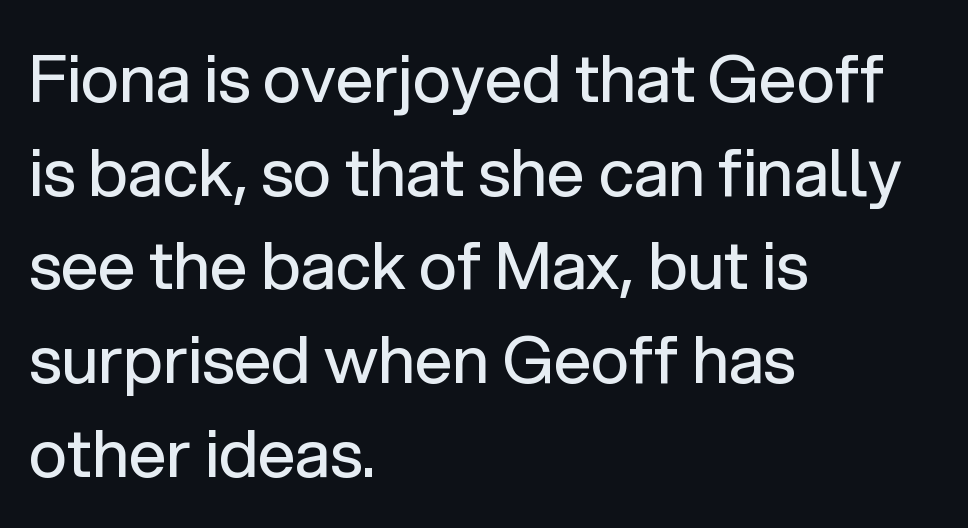
The image shows 66 px regular-weight sans-serif type, upright; set left-aligned, normal line spacing (1.42x), normal letter spacing, not underlined; low stroke contrast and a medium x-height.
